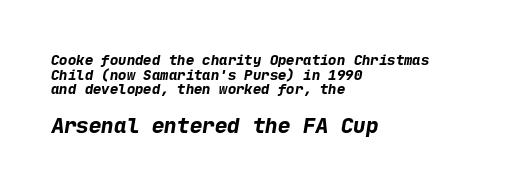
Q: Is the text bold? A: Yes.
Q: Is the text underlined? A: No.
Q: How is the paragraph aligned? A: Left-aligned.
Q: Is the spacing between letters normal or unusually wide? A: Normal.
Q: Is the spacing between lines tight, normal or loose? A: Tight.
Q: Which block of text is set in a larger size, the first (top) or the second (bottom)? A: The second (bottom) one.
